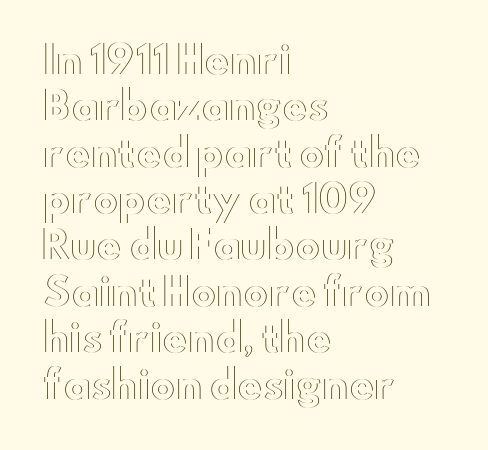
Q: Is the text italic (slanted)? A: No, it is upright.
Q: Is the text underlined? A: No.
Q: How is the paragraph aligned? A: Left-aligned.
Q: Is the spacing between letters normal or unusually wide? A: Normal.
Q: Width (condensed, normal, or wide)? A: Wide.
Q: x-height? A: Small.
Q: Monospaced? A: No.
